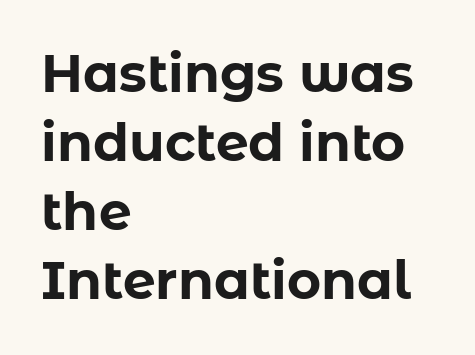
Each word holds together tightly as a unit, with standard inter-letter gaps. Think of a printed novel: that variable character pitch is what you see here. The zone under the glyphs is completely vacant. It's the straight-up-and-down kind of type. Does the copy run flush right? No — it runs flush left. Look at the stroke-to-counter ratio: heavy, a bold.
